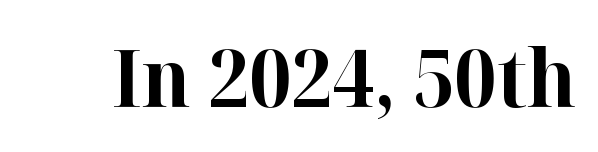
Q: Is the text bold? A: Yes.
Q: Is the text italic (slanted)? A: No, it is upright.
Q: Is the typeface a serif or a sans-serif typeface? A: Serif.
Q: Is the text underlined? A: No.
Q: Is the spacing between letters normal or unusually wide? A: Normal.
Q: Width (condensed, normal, or wide)? A: Normal.
Q: Stroke contrast? A: High.
Q: x-height? A: Medium.
Q: Monospaced? A: No.
